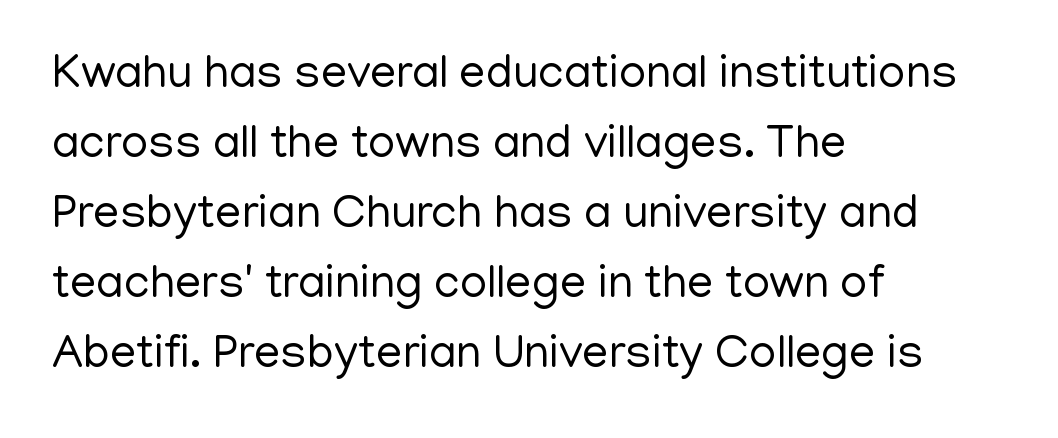
Q: Is the text bold? A: No.
Q: Is the text italic (slanted)? A: No, it is upright.
Q: Is the typeface a serif or a sans-serif typeface? A: Sans-serif.
Q: Is the text underlined? A: No.
Q: How is the paragraph aligned? A: Left-aligned.
Q: Is the spacing between letters normal or unusually wide? A: Normal.
Q: Is the spacing between lines tight, normal or loose? A: Normal.
Q: Width (condensed, normal, or wide)? A: Normal.
Q: Stroke contrast? A: Low.
Q: x-height? A: Medium.
Q: Monospaced? A: No.
